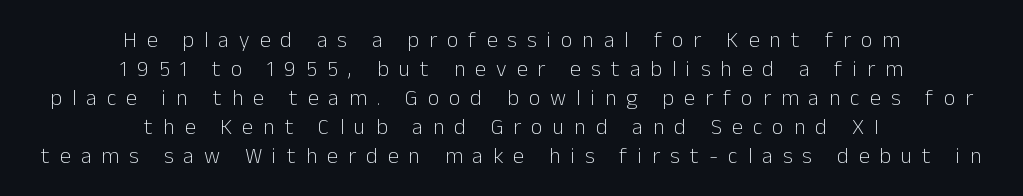
The image shows 22 px text type, upright; set centered, normal line spacing (1.32x), unusually wide letter spacing (+0.46 em), not underlined.
